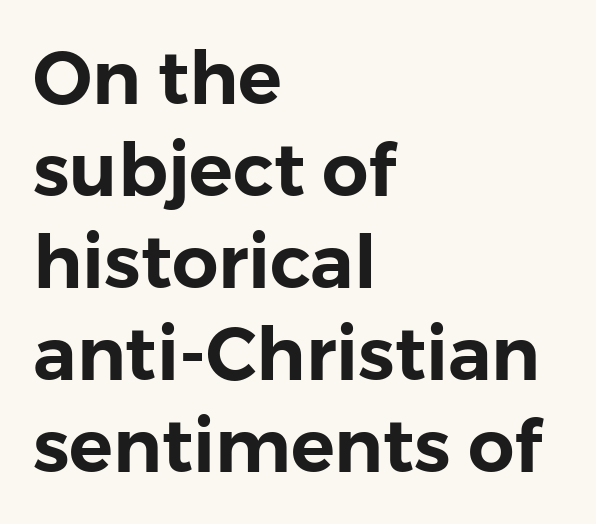
This sample has the flowing, uneven cadence of proportional lettering. Descenders are the only things crossing below the line. Regarding serifs, this sample does without them. In terms of posture, this sample is upright.
